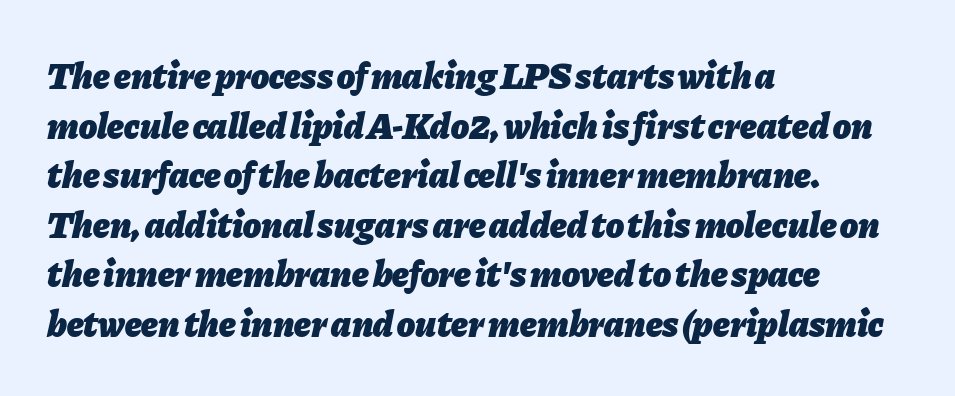
Q: Is the text bold? A: Yes.
Q: Is the text italic (slanted)? A: Yes, it leans right by about 11 degrees.
Q: Is the text underlined? A: No.
Q: How is the paragraph aligned? A: Left-aligned.
Q: Is the spacing between letters normal or unusually wide? A: Normal.
Q: Is the spacing between lines tight, normal or loose? A: Normal.
Q: Width (condensed, normal, or wide)? A: Normal.
Q: Stroke contrast? A: Low.
Q: x-height? A: Medium.
Q: Monospaced? A: No.
